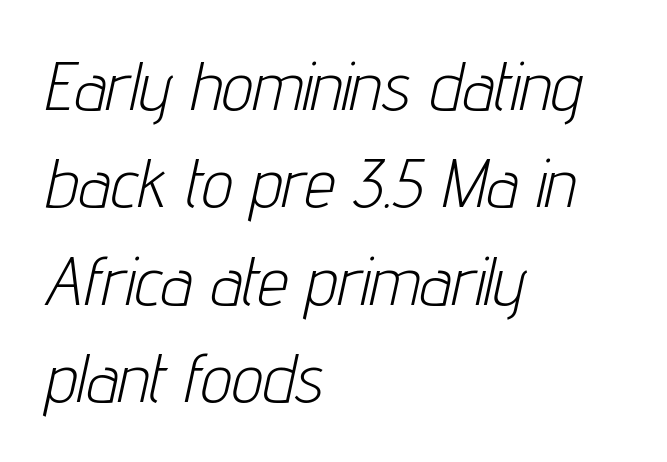
A typesetter would mark this as italic. The weight tops out at a normal text grade. Varying glyph widths throughout — classic text-font behaviour. The rows are spaced the way most documents space them. In terms of letterspacing, this is plain default setting.
